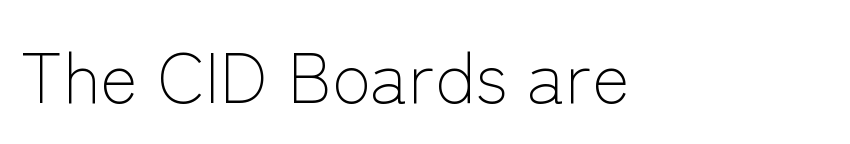
Tall strokes in this sample are plumb rather than angled. Standard letterfit; no display-style spreading of the glyphs. This sample has the flowing, uneven cadence of proportional lettering. Words float on clear page, feet unadorned. Nothing heavy about these letters — not bold at all. Check where the strokes stop: nothing finishes them off — pure sans.
